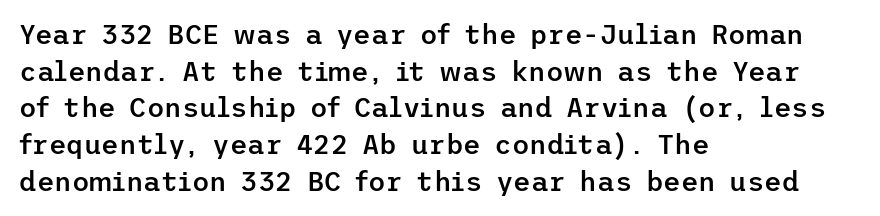
The image shows 27 px text type, upright; set left-aligned, normal line spacing (1.36x), normal letter spacing, not underlined.
